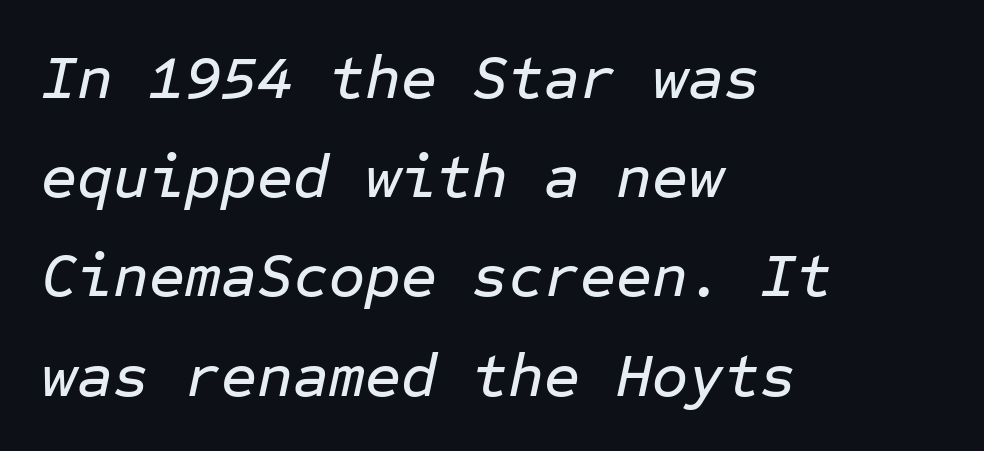
The image shows 62 px text type, italic (leaning right), monospaced; set left-aligned, normal line spacing (1.6x), normal letter spacing, not underlined; low stroke contrast and a medium x-height.
